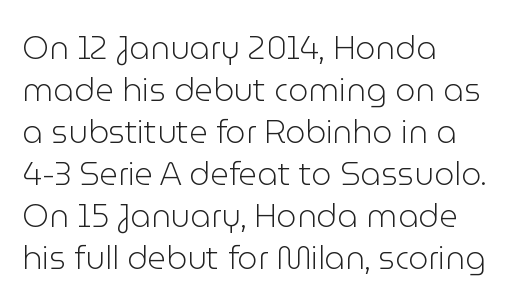
The image shows 32 px light sans-serif type, upright; set left-aligned, normal line spacing (1.31x), normal letter spacing, not underlined; low stroke contrast and a medium x-height.
